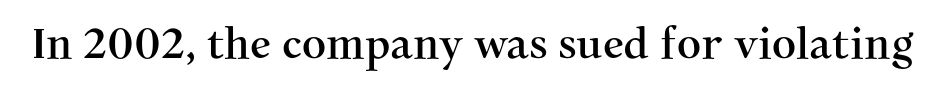
The image shows 42 px serif type, upright; set normal letter spacing, not underlined; medium stroke contrast and a medium x-height.
